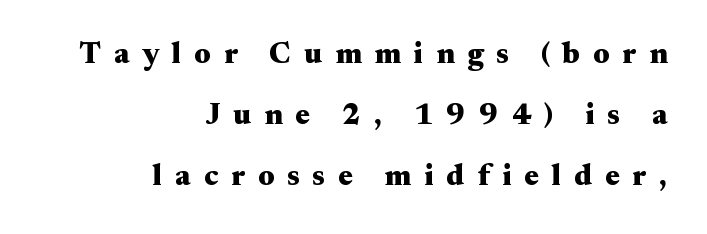
The image shows 30 px heavy, wide serif type, upright; set right-aligned, loose line spacing (2.04x), unusually wide letter spacing (+0.43 em), not underlined; medium stroke contrast and a small x-height.
